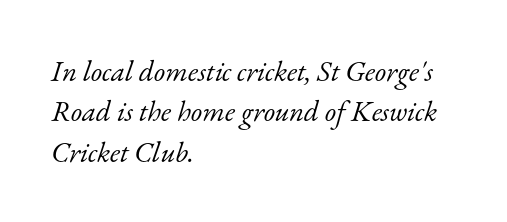
Q: Is the text bold? A: No.
Q: Is the text italic (slanted)? A: Yes, it leans right by about 17 degrees.
Q: Is the typeface a serif or a sans-serif typeface? A: Serif.
Q: Is the text underlined? A: No.
Q: How is the paragraph aligned? A: Left-aligned.
Q: Is the spacing between letters normal or unusually wide? A: Normal.
Q: Is the spacing between lines tight, normal or loose? A: Normal.
Q: Width (condensed, normal, or wide)? A: Normal.
Q: Stroke contrast? A: Low.
Q: x-height? A: Small.
Q: Monospaced? A: No.
